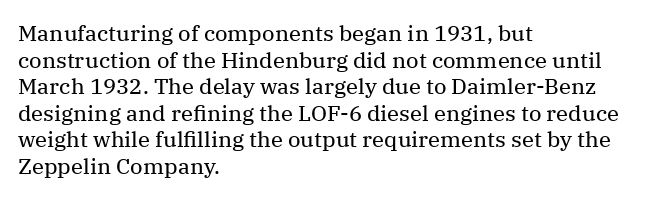
{"italic": "no", "bold": "no", "underline": "no", "align": "left", "line_spacing_ratio": 1.21, "letter_spacing": "normal", "letter_spacing_em": 0.0, "glyph_px": 22}
